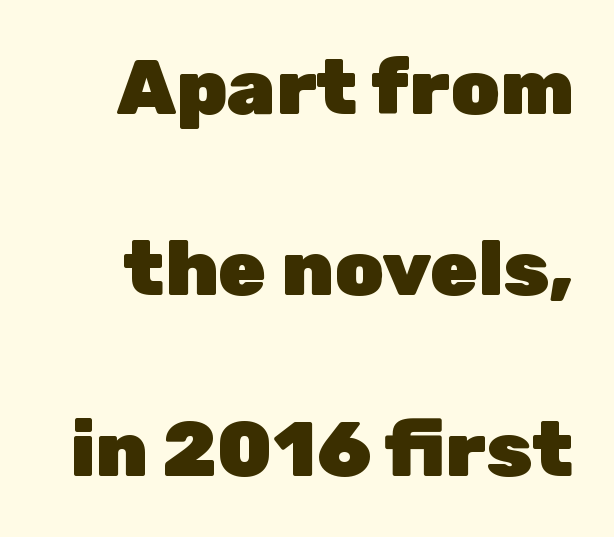
The image shows 78 px heavy sans-serif type, upright; set loose line spacing (2.32x), normal letter spacing, not underlined; low stroke contrast and a medium x-height.
